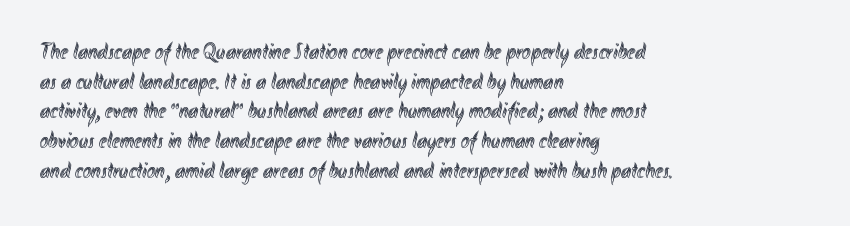
Q: Is the text italic (slanted)? A: Yes.
Q: Is the text underlined? A: No.
Q: How is the paragraph aligned? A: Left-aligned.
Q: Is the spacing between letters normal or unusually wide? A: Normal.
Q: Is the spacing between lines tight, normal or loose? A: Normal.
